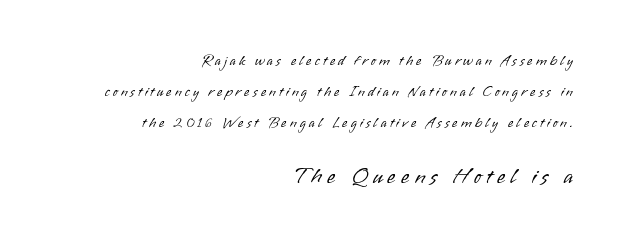
{"bold": "no", "underline": "no", "align": "right", "line_spacing": "loose", "line_spacing_ratio": 2.23, "letter_spacing": "wide", "letter_spacing_em": 0.22, "larger_block": "second", "size_ratio": 1.57, "glyph_px": 22}
